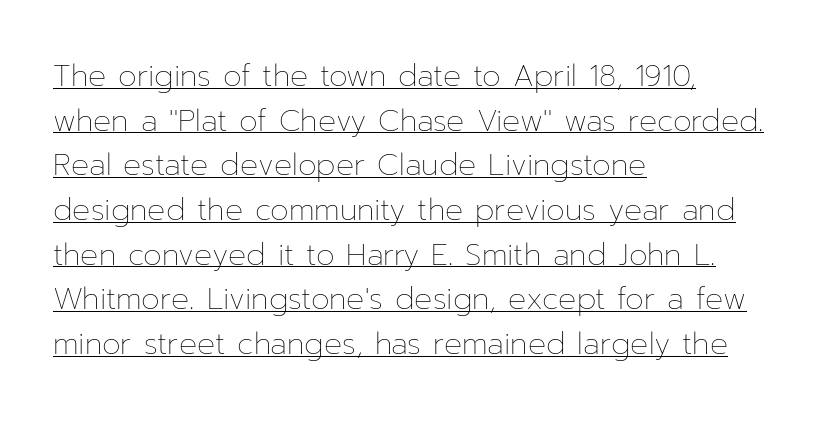
{"italic": "no", "bold": "no", "weight": "thin", "width": "normal", "stroke_contrast": "low", "x_height": "medium", "monospaced": "no", "underline": "yes", "align": "left", "line_spacing": "normal", "line_spacing_ratio": 1.49, "letter_spacing": "normal", "letter_spacing_em": 0.0, "glyph_px": 30}
